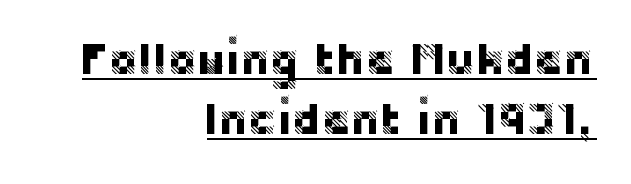
Q: Is the text italic (slanted)? A: No, it is upright.
Q: Is the typeface a serif or a sans-serif typeface? A: Sans-serif.
Q: Is the text underlined? A: Yes.
Q: How is the paragraph aligned? A: Right-aligned.
Q: Is the spacing between letters normal or unusually wide? A: Normal.
Q: Is the spacing between lines tight, normal or loose? A: Normal.
Q: Width (condensed, normal, or wide)? A: Normal.
Q: Stroke contrast? A: Low.
Q: x-height? A: Large.
Q: Monospaced? A: No.
